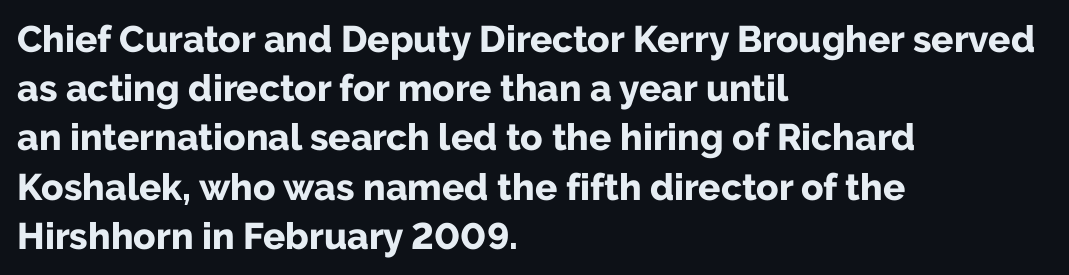
The image shows 37 px bold sans-serif type, upright; set left-aligned, normal line spacing (1.33x), normal letter spacing, not underlined; low stroke contrast and a medium x-height.
